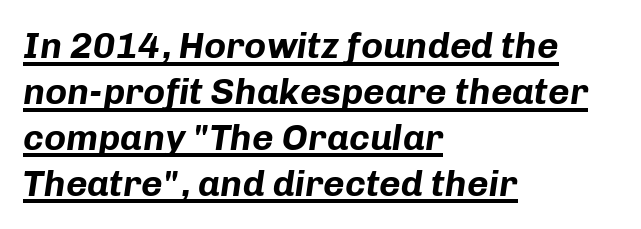
{"italic": "yes", "lean": "right", "slant_degrees": 8, "bold": "yes", "weight": "bold", "width": "normal", "stroke_contrast": "low", "x_height": "medium", "monospaced": "no", "underline": "yes", "align": "left", "line_spacing_ratio": 1.24, "letter_spacing": "normal", "letter_spacing_em": 0.0, "glyph_px": 37}
